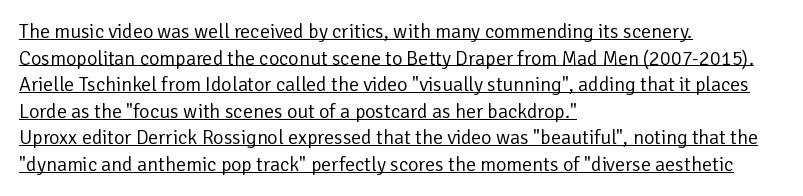
Q: Is the text bold? A: No.
Q: Is the text italic (slanted)? A: No, it is upright.
Q: Is the text underlined? A: Yes.
Q: How is the paragraph aligned? A: Left-aligned.
Q: Is the spacing between letters normal or unusually wide? A: Normal.
Q: Is the spacing between lines tight, normal or loose? A: Normal.
